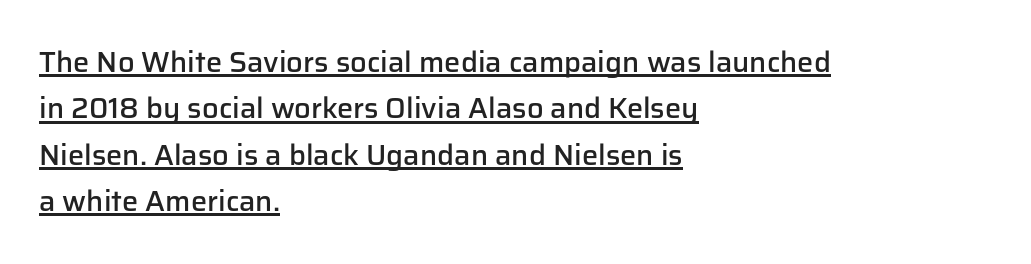
The line-height multiplier appears to be the usual default. Students, note that the glyphs here touch the page at normal intervals. Every word sits above its own underline. Each line starts at the same left margin while the right side varies. Is this a fixed-width face? No — the glyphs have proportional, varying widths.
